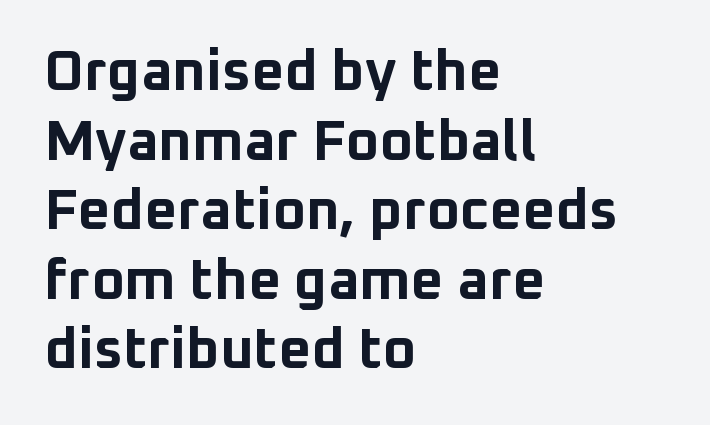
The image shows 57 px bold sans-serif type, upright; set left-aligned, line spacing 1.22x, normal letter spacing, not underlined; low stroke contrast and a medium x-height.
